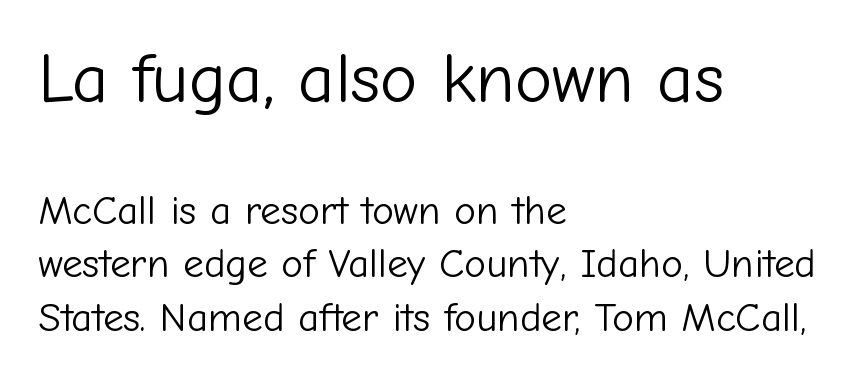
{"serif": "no", "italic": "no", "bold": "no", "weight": "light", "width": "normal", "stroke_contrast": "low", "x_height": "medium", "monospaced": "no", "underline": "no", "align": "left", "line_spacing": "normal", "line_spacing_ratio": 1.3, "letter_spacing": "normal", "letter_spacing_em": 0.0, "larger_block": "first", "size_ratio": 1.73, "glyph_px": 71}
